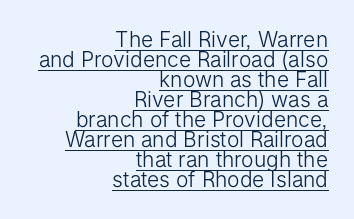
The image shows 21 px text type, upright; set right-aligned, tight line spacing (0.95x), normal letter spacing, underlined.
